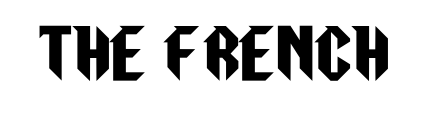
{"serif": "no", "italic": "no", "width": "condensed", "stroke_contrast": "low", "x_height": "large", "monospaced": "no", "underline": "no", "letter_spacing": "normal", "letter_spacing_em": 0.0, "glyph_px": 65}
